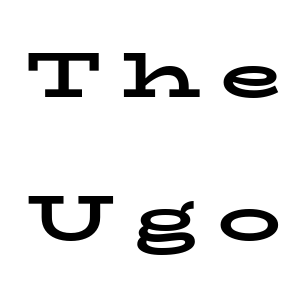
{"serif": "yes", "italic": "no", "bold": "yes", "weight": "bold", "width": "wide", "stroke_contrast": "low", "x_height": "medium", "monospaced": "no", "underline": "no", "line_spacing": "loose", "line_spacing_ratio": 2.23, "letter_spacing": "wide", "letter_spacing_em": 0.32, "glyph_px": 64}
